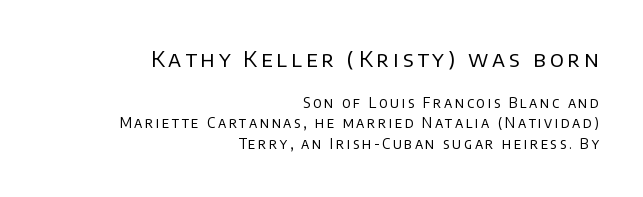
{"italic": "no", "bold": "no", "underline": "no", "align": "right", "line_spacing": "normal", "line_spacing_ratio": 1.44, "larger_block": "first", "size_ratio": 1.57, "glyph_px": 22}
